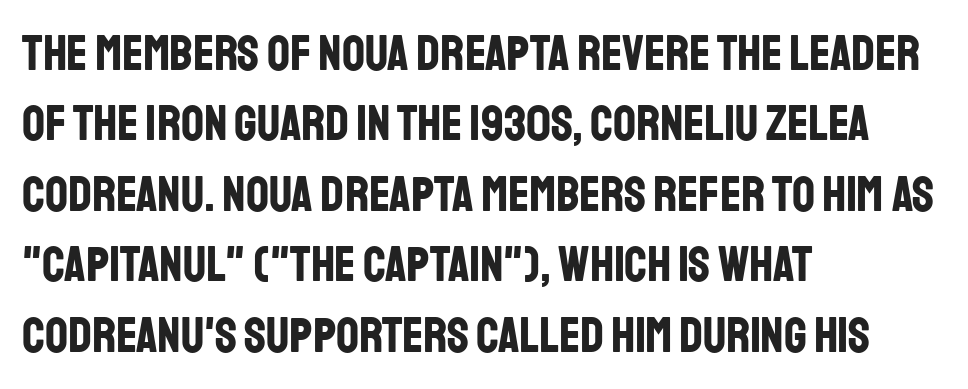
Q: Is the text bold? A: Yes.
Q: Is the text italic (slanted)? A: No, it is upright.
Q: Is the typeface a serif or a sans-serif typeface? A: Sans-serif.
Q: Is the text underlined? A: No.
Q: How is the paragraph aligned? A: Left-aligned.
Q: Is the spacing between letters normal or unusually wide? A: Normal.
Q: Is the spacing between lines tight, normal or loose? A: Normal.
Q: Width (condensed, normal, or wide)? A: Condensed.
Q: Stroke contrast? A: Low.
Q: x-height? A: Large.
Q: Monospaced? A: No.
